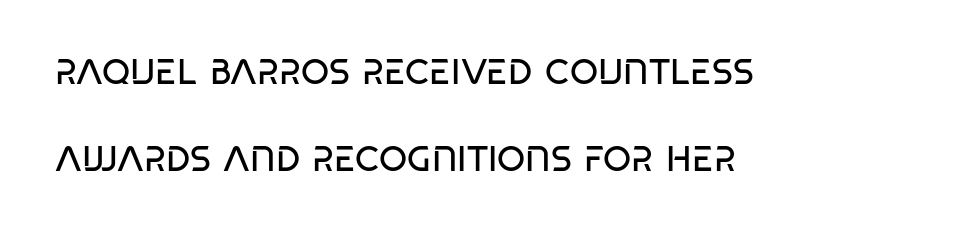
Q: Is the text bold? A: No.
Q: Is the text italic (slanted)? A: No, it is upright.
Q: Is the typeface a serif or a sans-serif typeface? A: Sans-serif.
Q: Is the text underlined? A: No.
Q: How is the paragraph aligned? A: Left-aligned.
Q: Is the spacing between letters normal or unusually wide? A: Normal.
Q: Is the spacing between lines tight, normal or loose? A: Loose.
Q: Width (condensed, normal, or wide)? A: Condensed.
Q: Stroke contrast? A: Low.
Q: x-height? A: Large.
Q: Monospaced? A: No.
